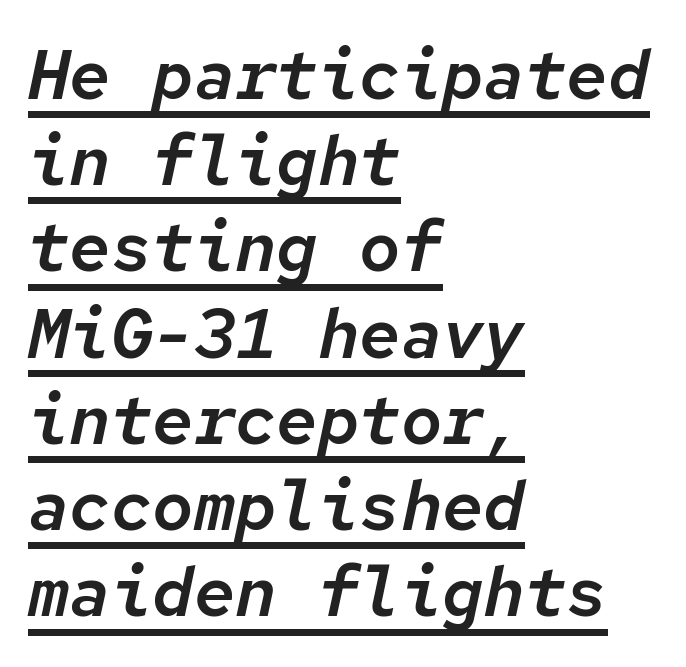
{"italic": "yes", "lean": "right", "slant_degrees": 12, "width": "normal", "stroke_contrast": "low", "x_height": "medium", "monospaced": "yes", "underline": "yes", "align": "left", "line_spacing": "normal", "line_spacing_ratio": 1.25, "letter_spacing": "normal", "letter_spacing_em": 0.0, "glyph_px": 69}
